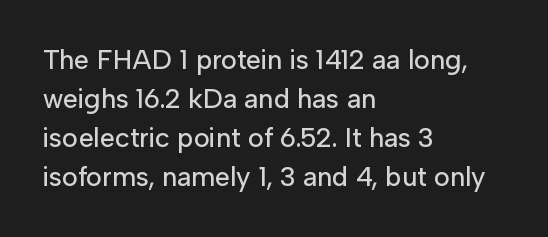
{"italic": "no", "underline": "no", "align": "left", "line_spacing": "normal", "line_spacing_ratio": 1.45, "letter_spacing": "normal", "letter_spacing_em": 0.0, "glyph_px": 27}
